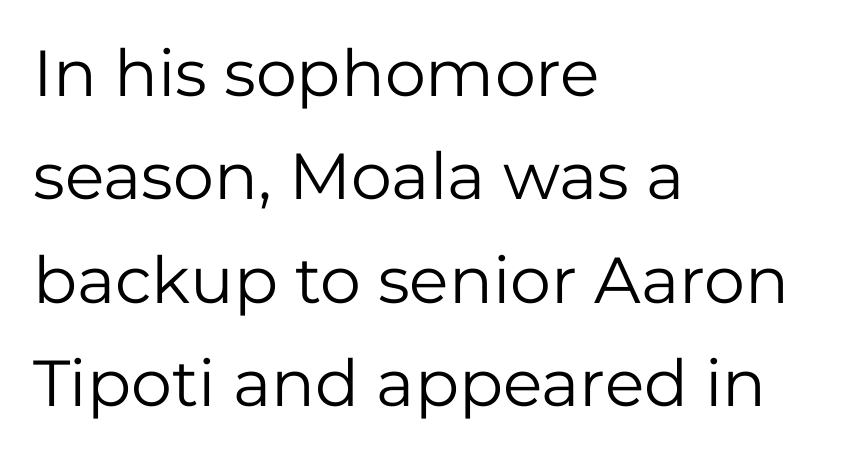
{"serif": "no", "italic": "no", "bold": "no", "weight": "regular", "width": "normal", "stroke_contrast": "low", "x_height": "medium", "monospaced": "no", "underline": "no", "align": "left", "line_spacing": "normal", "line_spacing_ratio": 1.59, "letter_spacing": "normal", "letter_spacing_em": 0.0, "glyph_px": 65}
